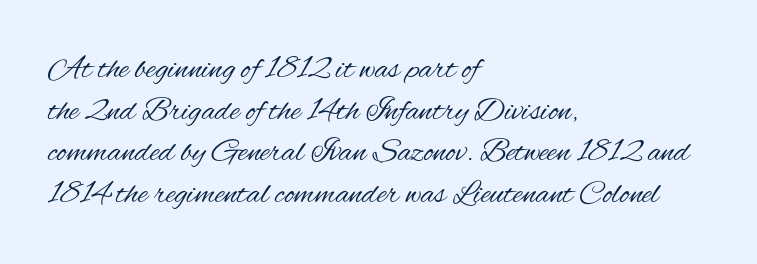
Q: Is the text bold? A: No.
Q: Is the text italic (slanted)? A: Yes.
Q: Is the typeface a serif or a sans-serif typeface? A: Sans-serif.
Q: Is the text underlined? A: No.
Q: How is the paragraph aligned? A: Left-aligned.
Q: Is the spacing between letters normal or unusually wide? A: Normal.
Q: Is the spacing between lines tight, normal or loose? A: Normal.
Q: Width (condensed, normal, or wide)? A: Condensed.
Q: Stroke contrast? A: Medium.
Q: x-height? A: Small.
Q: Monospaced? A: No.
